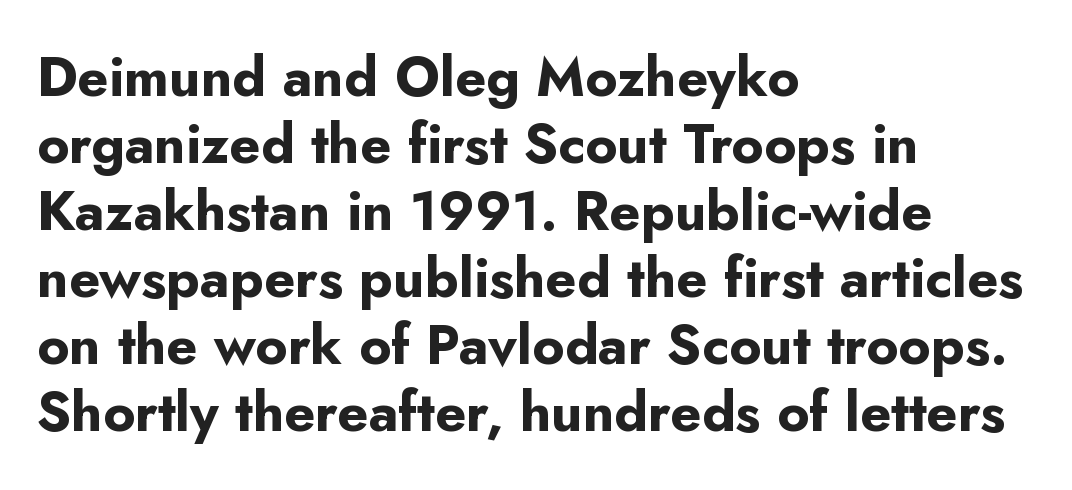
{"serif": "no", "italic": "no", "bold": "yes", "weight": "bold", "width": "normal", "stroke_contrast": "low", "x_height": "small", "monospaced": "no", "underline": "no", "align": "left", "line_spacing_ratio": 1.22, "letter_spacing": "normal", "letter_spacing_em": 0.0, "glyph_px": 55}
